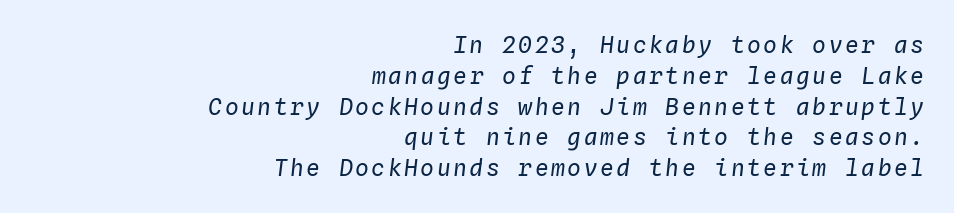
Q: Is the text bold? A: No.
Q: Is the text italic (slanted)? A: Yes, it leans right by about 4 degrees.
Q: Is the text underlined? A: No.
Q: How is the paragraph aligned? A: Right-aligned.
Q: Is the spacing between lines tight, normal or loose? A: Normal.
